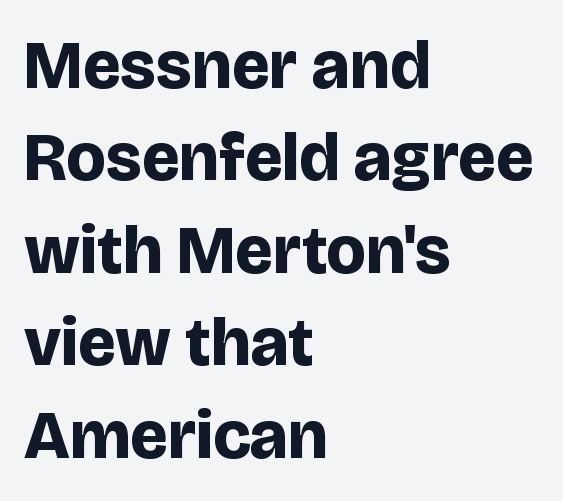
The image shows 68 px bold sans-serif type, upright; set left-aligned, normal line spacing (1.36x), normal letter spacing, not underlined; low stroke contrast and a large x-height.
